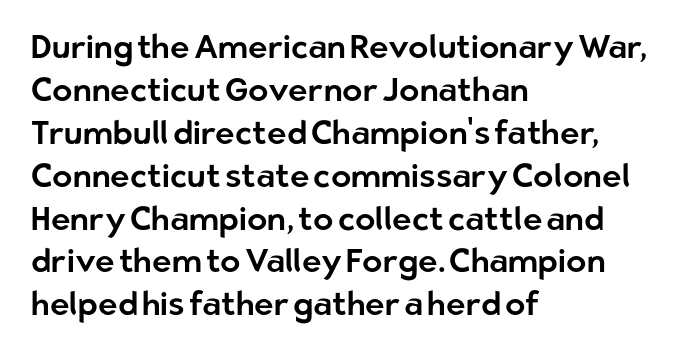
Q: Is the text italic (slanted)? A: No, it is upright.
Q: Is the typeface a serif or a sans-serif typeface? A: Sans-serif.
Q: Is the text underlined? A: No.
Q: How is the paragraph aligned? A: Left-aligned.
Q: Is the spacing between letters normal or unusually wide? A: Normal.
Q: Is the spacing between lines tight, normal or loose? A: Normal.
Q: Width (condensed, normal, or wide)? A: Normal.
Q: Stroke contrast? A: Low.
Q: x-height? A: Medium.
Q: Monospaced? A: No.
